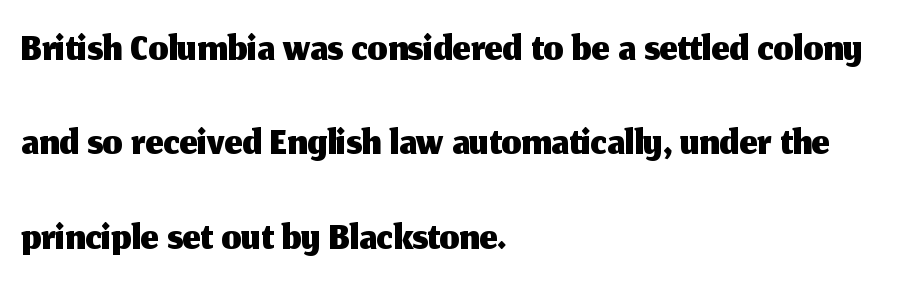
Characters follow at the spacing the type designer built in. Descender tails drop into unmarked territory. A student would call this left alignment; a typographer would say flush left, rag right. The face used here is a sans, in the tradition of grotesques and geometrics. Think of a printed novel: that variable character pitch is what you see here. The typography opts for an upright posture over an oblique one.
